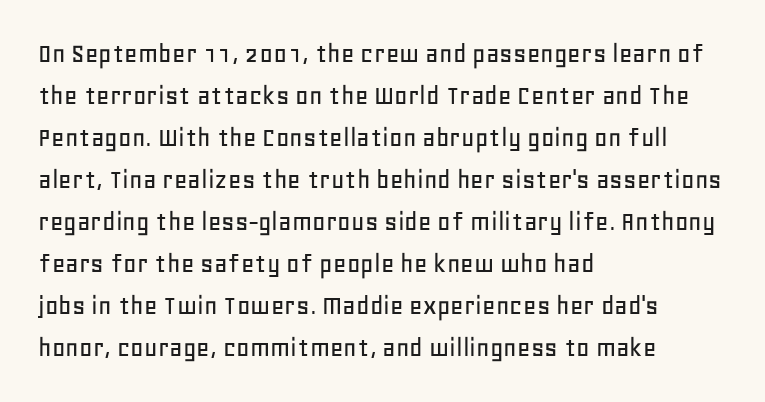
Line starts are locked; line ends wander. Letter spacing: default. Type style note: lacks serifs. The strip under each line holds only bare page.
